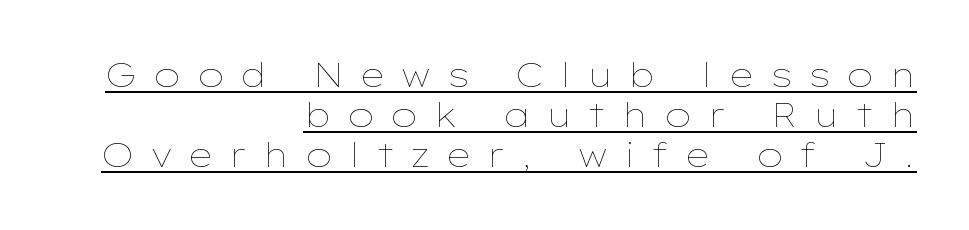
{"italic": "no", "bold": "no", "weight": "thin", "width": "wide", "stroke_contrast": "low", "x_height": "medium", "monospaced": "no", "underline": "yes", "align": "right", "line_spacing_ratio": 1.18, "letter_spacing": "wide", "letter_spacing_em": 0.47, "glyph_px": 34}
